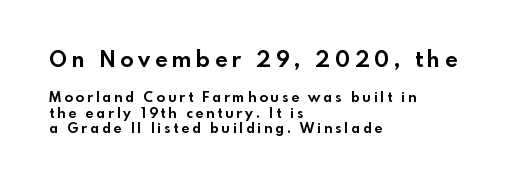
Heft: maximum for text — a bold. The initial chunk of copy outweighs the following chunk in type size. Letters rest on an invisible, unmarked baseline. The letterforms stand isolated, each surrounded by extra space.
